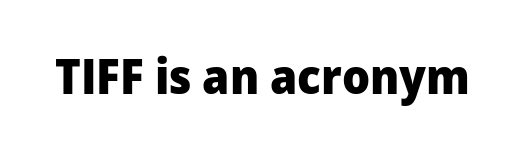
Q: Is the text bold? A: Yes.
Q: Is the text italic (slanted)? A: No, it is upright.
Q: Is the typeface a serif or a sans-serif typeface? A: Sans-serif.
Q: Is the text underlined? A: No.
Q: Is the spacing between letters normal or unusually wide? A: Normal.
Q: Width (condensed, normal, or wide)? A: Normal.
Q: Stroke contrast? A: Low.
Q: x-height? A: Medium.
Q: Monospaced? A: No.
